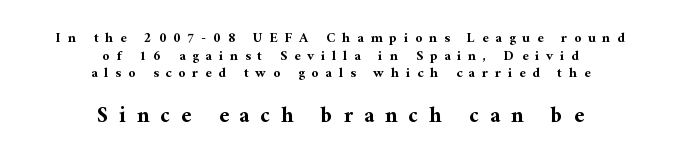
Q: Is the text bold? A: Yes.
Q: Is the text italic (slanted)? A: No, it is upright.
Q: Is the text underlined? A: No.
Q: How is the paragraph aligned? A: Centered.
Q: Is the spacing between letters normal or unusually wide? A: Unusually wide.
Q: Is the spacing between lines tight, normal or loose? A: Normal.
Q: Which block of text is set in a larger size, the first (top) or the second (bottom)? A: The second (bottom) one.
